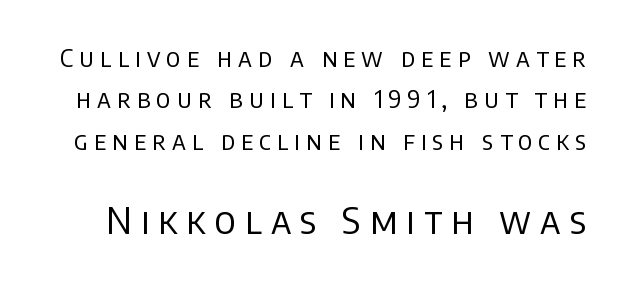
Q: Is the text bold? A: No.
Q: Is the text italic (slanted)? A: No, it is upright.
Q: Is the typeface a serif or a sans-serif typeface? A: Sans-serif.
Q: Is the text underlined? A: No.
Q: Is the spacing between letters normal or unusually wide? A: Unusually wide.
Q: Is the spacing between lines tight, normal or loose? A: Normal.
Q: Which block of text is set in a larger size, the first (top) or the second (bottom)? A: The second (bottom) one.
Q: Width (condensed, normal, or wide)? A: Normal.
Q: Stroke contrast? A: Low.
Q: x-height? A: Large.
Q: Monospaced? A: No.
